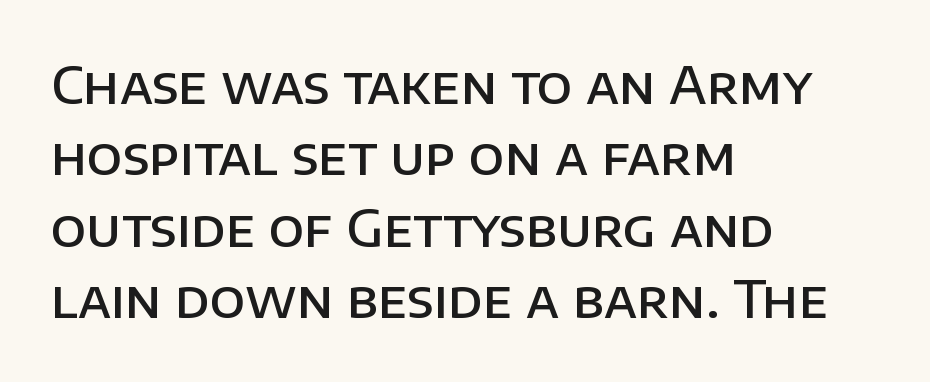
{"serif": "no", "italic": "no", "bold": "semi", "weight": "semibold", "width": "normal", "stroke_contrast": "low", "x_height": "large", "monospaced": "no", "underline": "no", "align": "left", "line_spacing": "normal", "line_spacing_ratio": 1.4, "letter_spacing": "normal", "letter_spacing_em": 0.0, "glyph_px": 51}
